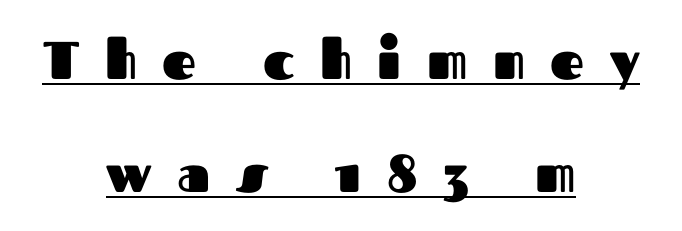
{"serif": "no", "italic": "no", "bold": "yes", "weight": "heavy", "width": "normal", "stroke_contrast": "medium", "x_height": "medium", "monospaced": "no", "underline": "yes", "align": "center", "line_spacing": "loose", "line_spacing_ratio": 2.13, "letter_spacing": "wide", "letter_spacing_em": 0.48, "glyph_px": 53}
